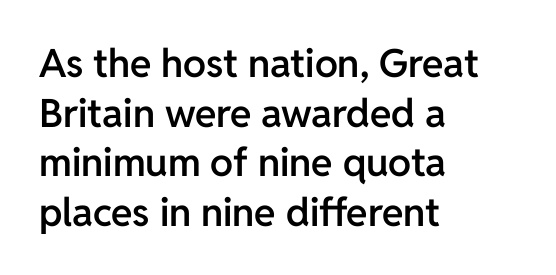
Q: Is the text bold? A: Semi-bold.
Q: Is the text italic (slanted)? A: No, it is upright.
Q: Is the typeface a serif or a sans-serif typeface? A: Sans-serif.
Q: Is the text underlined? A: No.
Q: How is the paragraph aligned? A: Left-aligned.
Q: Is the spacing between letters normal or unusually wide? A: Normal.
Q: Is the spacing between lines tight, normal or loose? A: Normal.
Q: Width (condensed, normal, or wide)? A: Normal.
Q: Stroke contrast? A: Low.
Q: x-height? A: Medium.
Q: Monospaced? A: No.
